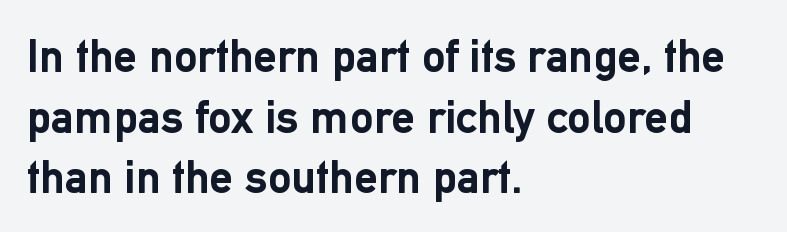
The image shows 47 px semibold sans-serif type, upright; set left-aligned, normal line spacing (1.29x), normal letter spacing, not underlined; low stroke contrast and a medium x-height.
